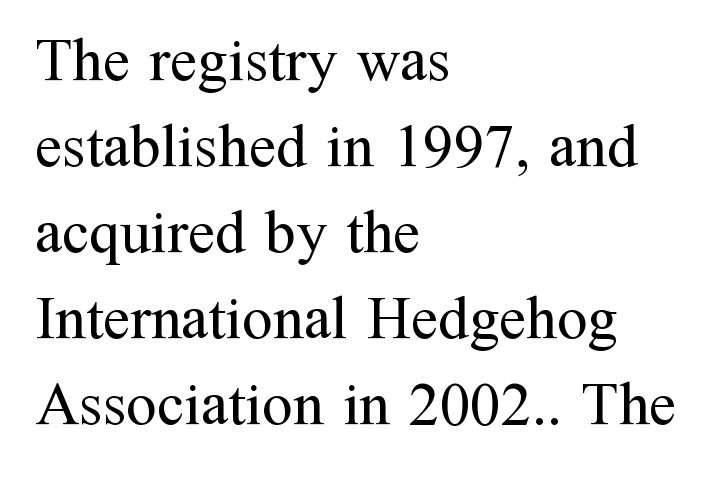
A quiet, ordinary-to-light weight characterises the typeface. Think of a printed novel: that variable character pitch is what you see here. Is the block centered? No — it sits flush against the left margin. The letters carry serifs — small finishing strokes at the ends of their stems. The strip under each line holds only bare page.
